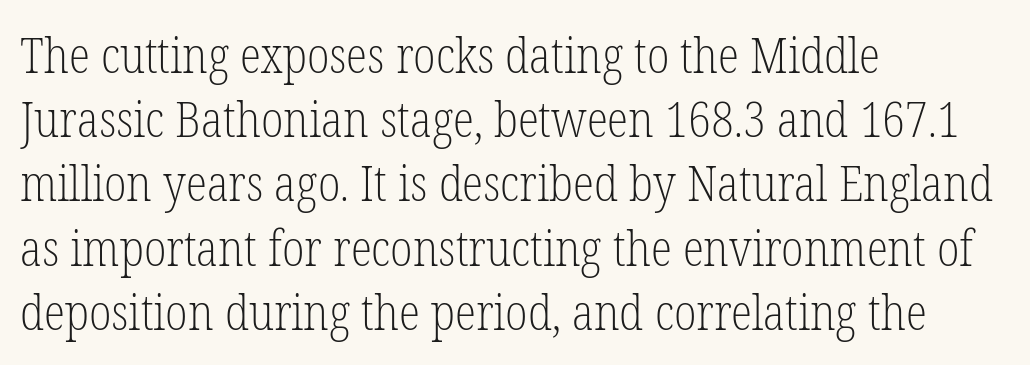
The image shows 49 px light, condensed serif type, upright; set left-aligned, normal line spacing (1.31x), normal letter spacing, not underlined; low stroke contrast and a medium x-height.
